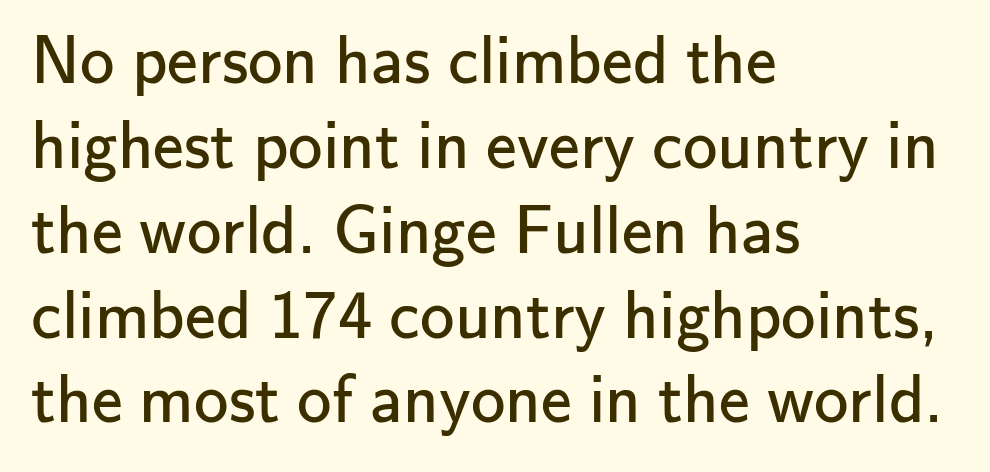
Q: Is the text bold? A: No.
Q: Is the text italic (slanted)? A: No, it is upright.
Q: Is the typeface a serif or a sans-serif typeface? A: Sans-serif.
Q: Is the text underlined? A: No.
Q: How is the paragraph aligned? A: Left-aligned.
Q: Is the spacing between letters normal or unusually wide? A: Normal.
Q: Width (condensed, normal, or wide)? A: Normal.
Q: Stroke contrast? A: Low.
Q: x-height? A: Small.
Q: Monospaced? A: No.
